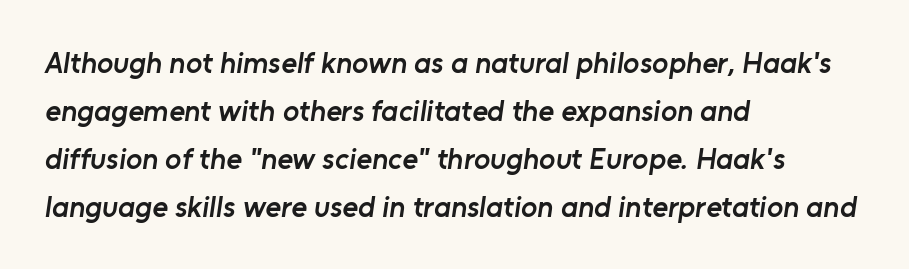
The image shows 30 px semibold sans-serif type; set left-aligned, normal line spacing (1.6x), normal letter spacing, not underlined; low stroke contrast and a medium x-height.
